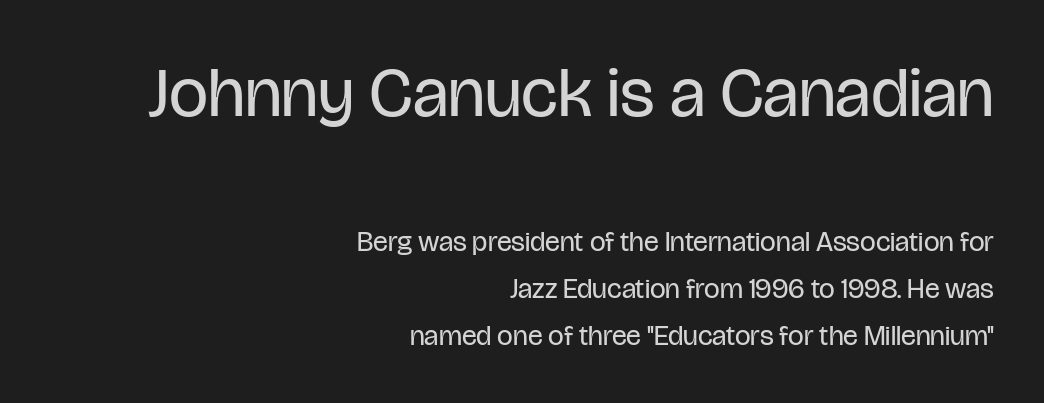
Serif or sans? Sans — the stroke terminals are bare. The rendering uses a moderate line-height, typical for paragraphs. The letterforms sit shoulder to shoulder at normal distance. On a weight scale, this lands at 450 or below.
